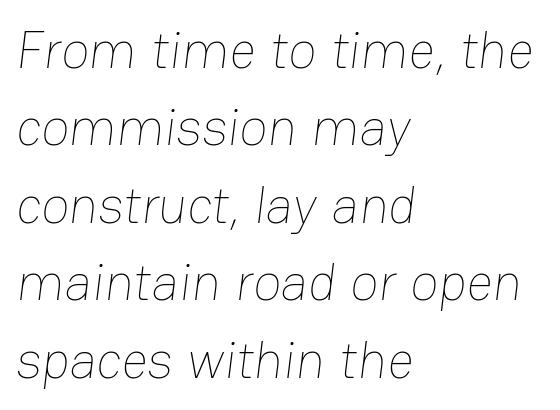
Q: Is the text bold? A: No.
Q: Is the text underlined? A: No.
Q: How is the paragraph aligned? A: Left-aligned.
Q: Is the spacing between letters normal or unusually wide? A: Normal.
Q: Is the spacing between lines tight, normal or loose? A: Normal.
Q: Width (condensed, normal, or wide)? A: Normal.
Q: Stroke contrast? A: Low.
Q: x-height? A: Medium.
Q: Monospaced? A: No.
